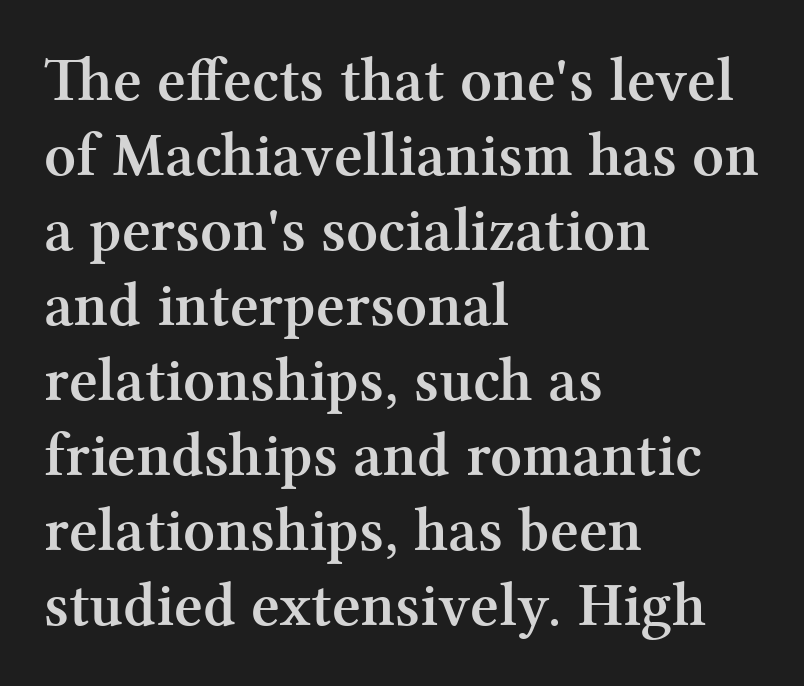
Q: Is the text bold? A: Yes.
Q: Is the text italic (slanted)? A: No, it is upright.
Q: Is the typeface a serif or a sans-serif typeface? A: Serif.
Q: Is the text underlined? A: No.
Q: How is the paragraph aligned? A: Left-aligned.
Q: Is the spacing between letters normal or unusually wide? A: Normal.
Q: Width (condensed, normal, or wide)? A: Normal.
Q: Stroke contrast? A: Medium.
Q: x-height? A: Medium.
Q: Monospaced? A: No.
